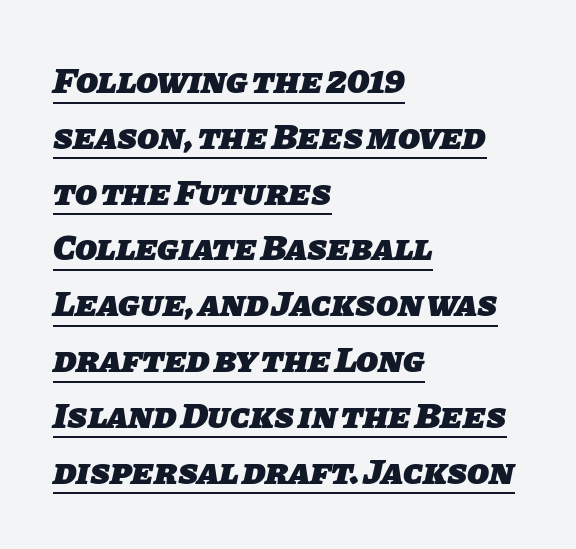
{"bold": "yes", "weight": "heavy", "width": "normal", "stroke_contrast": "low", "x_height": "large", "monospaced": "no", "underline": "yes", "align": "left", "line_spacing": "normal", "line_spacing_ratio": 1.55, "letter_spacing": "normal", "letter_spacing_em": 0.0, "glyph_px": 36}
